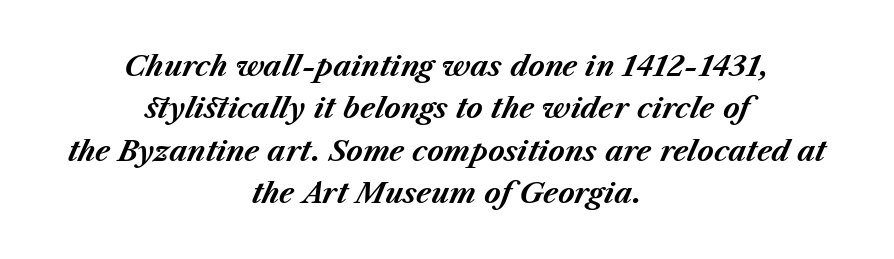
{"italic": "yes", "lean": "right", "slant_degrees": 23, "bold": "yes", "weight": "bold", "width": "normal", "stroke_contrast": "medium", "x_height": "medium", "monospaced": "no", "underline": "no", "align": "center", "line_spacing": "normal", "line_spacing_ratio": 1.51, "letter_spacing": "normal", "letter_spacing_em": 0.0, "glyph_px": 28}
